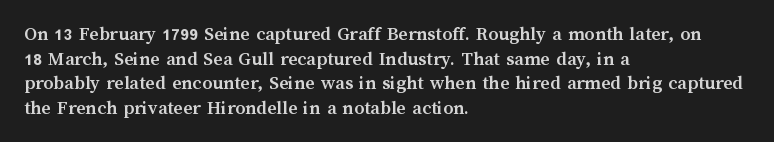
The foot of each line stays bare and open. The letters are bold, with thick, heavy strokes. The letters stand straight up with perfectly vertical stems. Compared with typical body copy, the letter spacing here is the same. These lines stack with their left ends in a neat column.
